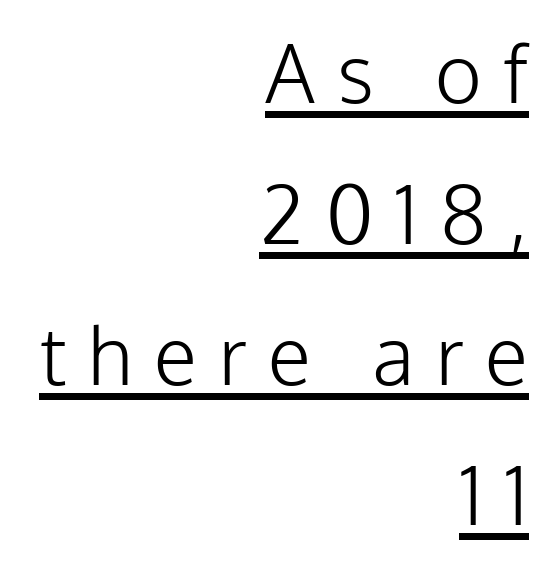
{"serif": "no", "italic": "no", "bold": "no", "weight": "light", "width": "normal", "stroke_contrast": "low", "x_height": "medium", "monospaced": "no", "underline": "yes", "align": "right", "line_spacing_ratio": 1.76, "letter_spacing": "wide", "letter_spacing_em": 0.27, "glyph_px": 80}
